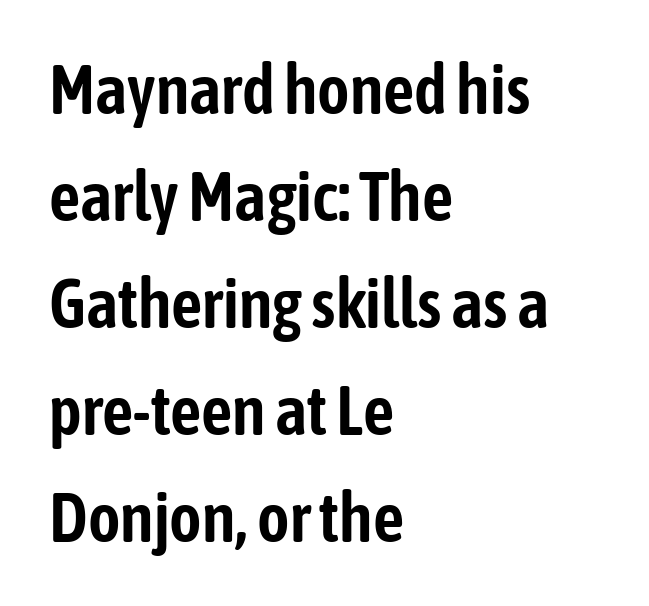
{"serif": "no", "italic": "no", "width": "condensed", "stroke_contrast": "low", "x_height": "medium", "monospaced": "no", "underline": "no", "align": "left", "line_spacing": "normal", "line_spacing_ratio": 1.55, "letter_spacing": "normal", "letter_spacing_em": 0.0, "glyph_px": 69}
